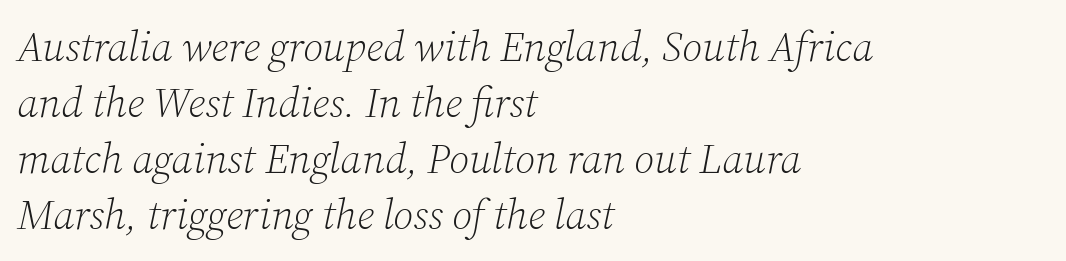
The image shows 42 px light serif type, italic (leaning right); set left-aligned, normal line spacing (1.33x), normal letter spacing, not underlined; low stroke contrast and a medium x-height.
